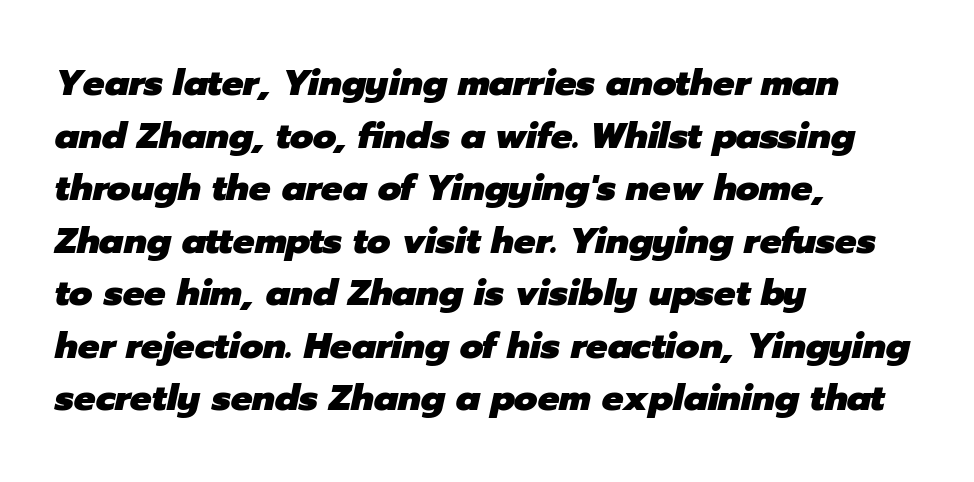
{"italic": "yes", "lean": "right", "slant_degrees": 12, "bold": "yes", "weight": "heavy", "width": "normal", "stroke_contrast": "low", "x_height": "medium", "monospaced": "no", "underline": "no", "align": "left", "line_spacing": "normal", "line_spacing_ratio": 1.46, "letter_spacing": "normal", "letter_spacing_em": 0.0, "glyph_px": 36}
